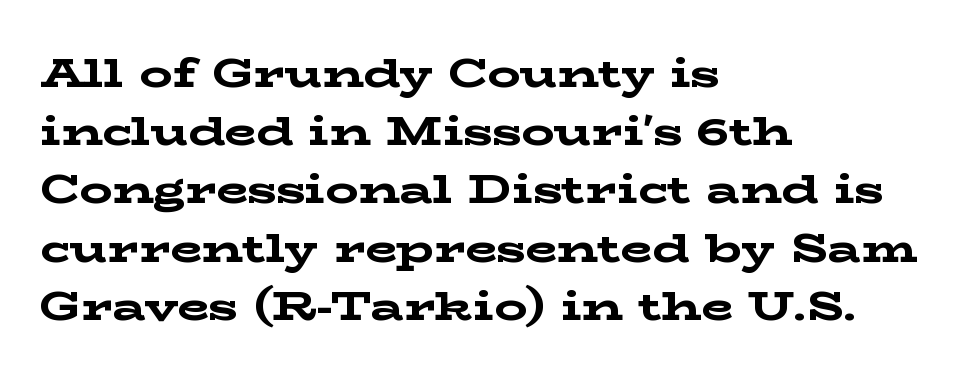
{"serif": "yes", "italic": "no", "bold": "yes", "weight": "bold", "width": "wide", "stroke_contrast": "low", "x_height": "medium", "monospaced": "no", "underline": "no", "align": "left", "line_spacing": "normal", "line_spacing_ratio": 1.42, "letter_spacing": "normal", "letter_spacing_em": 0.0, "glyph_px": 41}
